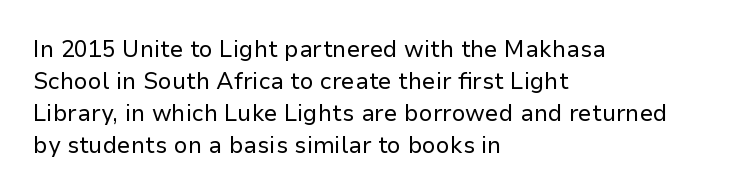
The image shows 23 px text type, upright; set left-aligned, normal line spacing (1.39x), normal letter spacing, not underlined.
